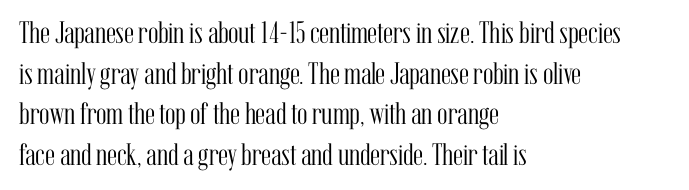
The image shows 31 px light, condensed serif type, upright; set left-aligned, normal line spacing (1.31x), normal letter spacing, not underlined; medium stroke contrast and a medium x-height.
